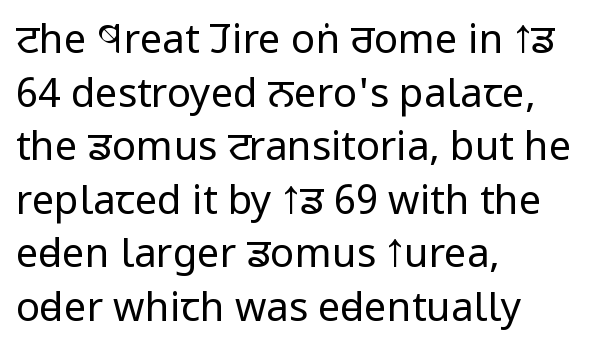
{"serif": "no", "italic": "no", "bold": "no", "weight": "regular", "width": "condensed", "stroke_contrast": "low", "x_height": "large", "monospaced": "no", "underline": "no", "align": "left", "line_spacing": "normal", "line_spacing_ratio": 1.34, "letter_spacing": "normal", "letter_spacing_em": 0.0, "glyph_px": 40}
